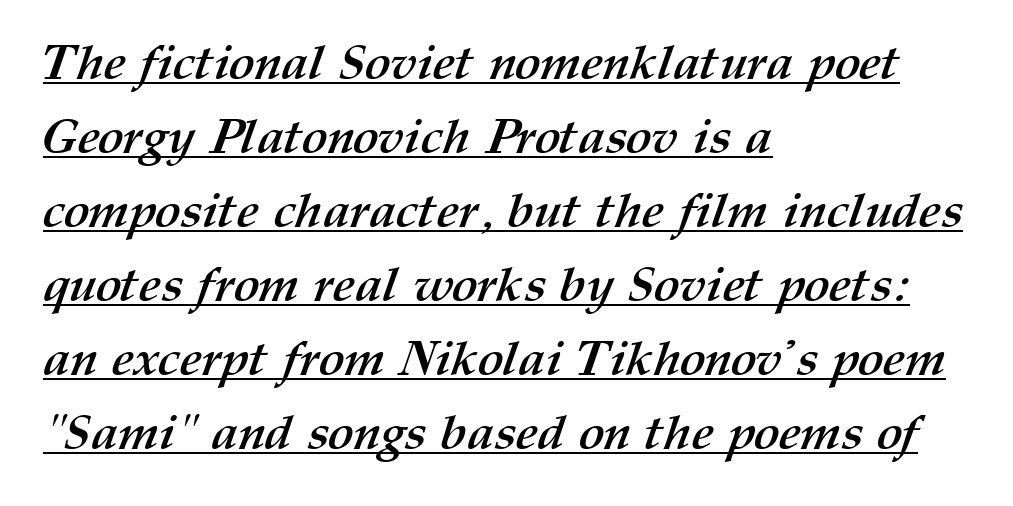
Q: Is the text bold? A: Yes.
Q: Is the text underlined? A: Yes.
Q: How is the paragraph aligned? A: Left-aligned.
Q: Is the spacing between letters normal or unusually wide? A: Normal.
Q: Is the spacing between lines tight, normal or loose? A: Normal.
Q: Width (condensed, normal, or wide)? A: Normal.
Q: Stroke contrast? A: Medium.
Q: x-height? A: Medium.
Q: Monospaced? A: No.
